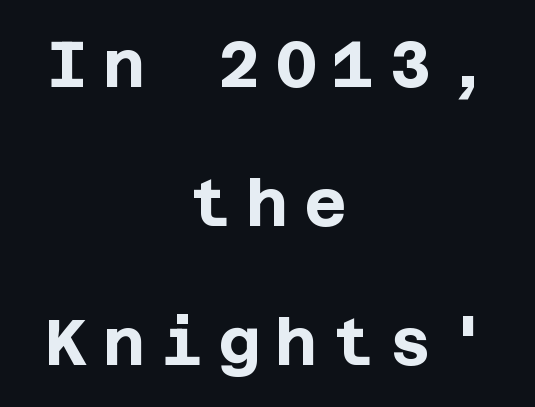
Nope, not italic — everything's standing straight. Each new line begins a long way beneath the previous one. Font category for this specimen: sans-serif. Descenders hang freely into open space. The rendering uses a bold face; every stroke is thick and dark. Leftover space on each line is divided equally before and after the words.
